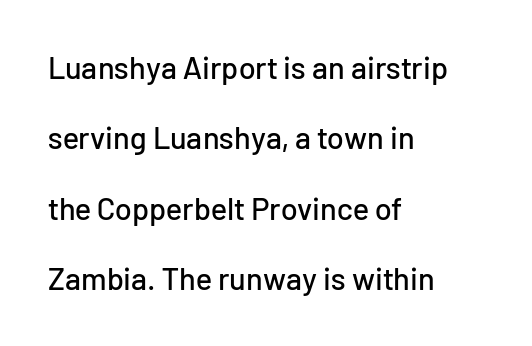
Every row of glyphs begins at an identical x-position on the left. Does the leading feel generous? Absolutely, it's lavish. Every character sits straight up, as roman type does. These lines are rendered in a variable-pitch font. In terms of letterform style, serifs are entirely absent.
